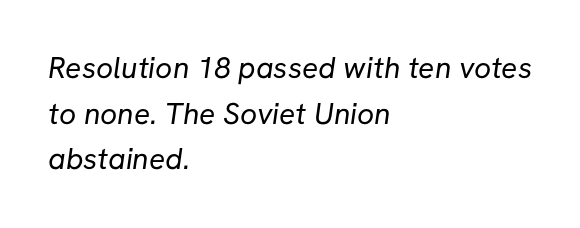
Unlike a traditional serif, this face leaves its strokes unadorned. The passage shown is typed in a proportional face where columns would drift. Is the stroke heavy? The answer is a plain regular-or-lighter. Descenders hang freely into open space. Quick note: interline space is typical. A typesetter would call this zero additional tracking.
